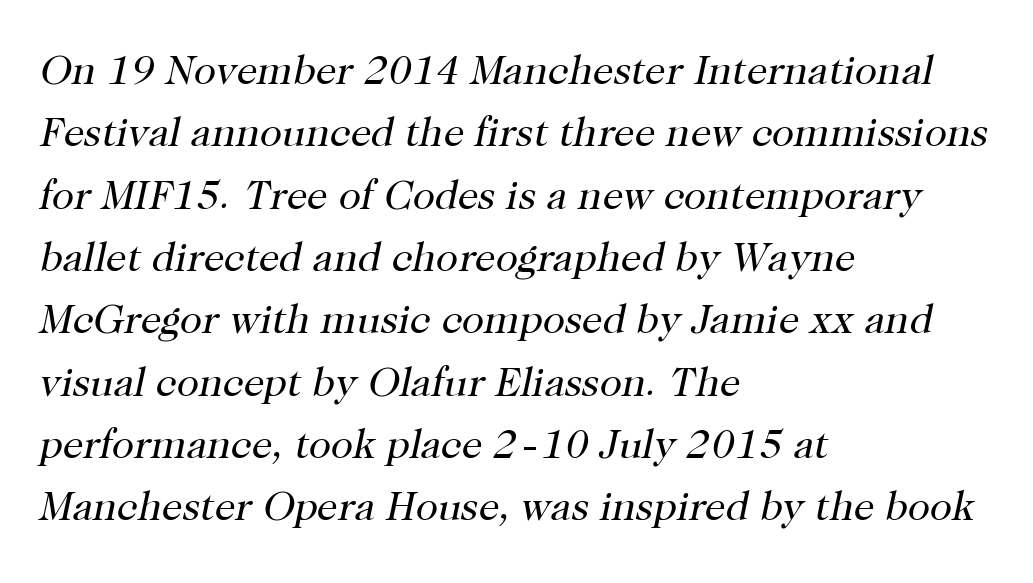
Q: Is the text bold? A: No.
Q: Is the text italic (slanted)? A: Yes, it leans right by about 12 degrees.
Q: Is the typeface a serif or a sans-serif typeface? A: Serif.
Q: Is the text underlined? A: No.
Q: How is the paragraph aligned? A: Left-aligned.
Q: Is the spacing between letters normal or unusually wide? A: Normal.
Q: Is the spacing between lines tight, normal or loose? A: Normal.
Q: Width (condensed, normal, or wide)? A: Normal.
Q: Stroke contrast? A: High.
Q: x-height? A: Medium.
Q: Monospaced? A: No.
